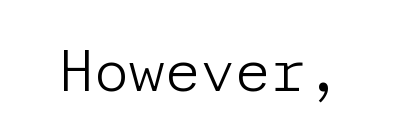
Q: Is the text bold? A: No.
Q: Is the text italic (slanted)? A: No, it is upright.
Q: Is the typeface a serif or a sans-serif typeface? A: Sans-serif.
Q: Is the text underlined? A: No.
Q: Is the spacing between letters normal or unusually wide? A: Normal.
Q: Width (condensed, normal, or wide)? A: Normal.
Q: Stroke contrast? A: Low.
Q: x-height? A: Medium.
